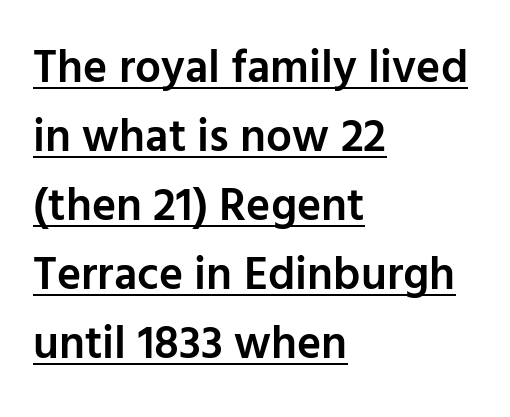
Q: Is the text bold? A: Semi-bold.
Q: Is the text italic (slanted)? A: No, it is upright.
Q: Is the typeface a serif or a sans-serif typeface? A: Sans-serif.
Q: Is the text underlined? A: Yes.
Q: How is the paragraph aligned? A: Left-aligned.
Q: Is the spacing between letters normal or unusually wide? A: Normal.
Q: Is the spacing between lines tight, normal or loose? A: Normal.
Q: Width (condensed, normal, or wide)? A: Normal.
Q: Stroke contrast? A: Low.
Q: x-height? A: Medium.
Q: Monospaced? A: No.
